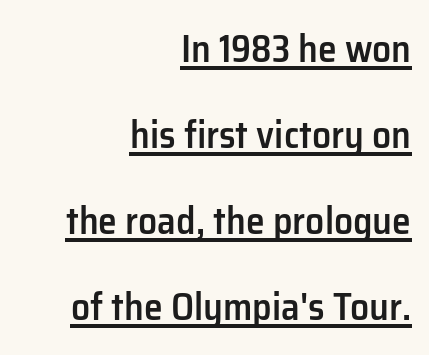
The lettering is marked with a stroke running underneath it. Line endings align vertically; line beginnings do not. You could not count columns in this text — the font is proportionally spaced. These lines were composed using upright roman letters. These lines stand farther apart than default settings would place them. You can tell from the bare stems that sans-serif type was used.
